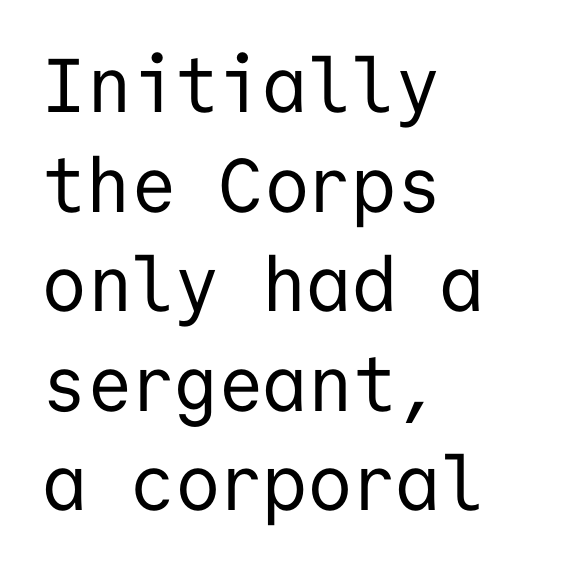
A roman cut, with each character standing at attention. These lines sit exactly where default settings would place them. Heaviness? Minimal to ordinary, like unemphasized prose. Honestly, the letter spacing is just normal — you wouldn't notice it. Alignment: flush left.
